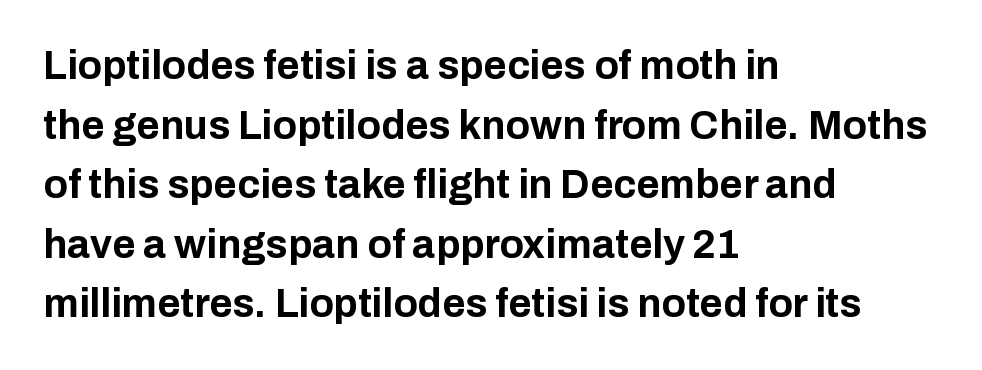
Q: Is the text bold? A: Yes.
Q: Is the text italic (slanted)? A: No, it is upright.
Q: Is the typeface a serif or a sans-serif typeface? A: Sans-serif.
Q: Is the text underlined? A: No.
Q: How is the paragraph aligned? A: Left-aligned.
Q: Is the spacing between letters normal or unusually wide? A: Normal.
Q: Is the spacing between lines tight, normal or loose? A: Normal.
Q: Width (condensed, normal, or wide)? A: Normal.
Q: Stroke contrast? A: Low.
Q: x-height? A: Medium.
Q: Monospaced? A: No.
